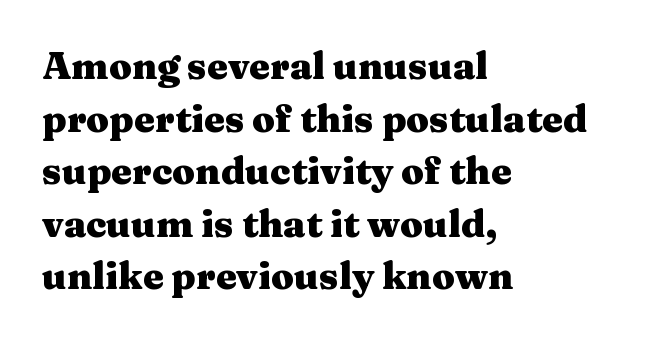
Q: Is the text bold? A: Yes.
Q: Is the text italic (slanted)? A: No, it is upright.
Q: Is the typeface a serif or a sans-serif typeface? A: Serif.
Q: Is the text underlined? A: No.
Q: How is the paragraph aligned? A: Left-aligned.
Q: Is the spacing between letters normal or unusually wide? A: Normal.
Q: Is the spacing between lines tight, normal or loose? A: Normal.
Q: Width (condensed, normal, or wide)? A: Wide.
Q: Stroke contrast? A: Medium.
Q: x-height? A: Medium.
Q: Monospaced? A: No.
